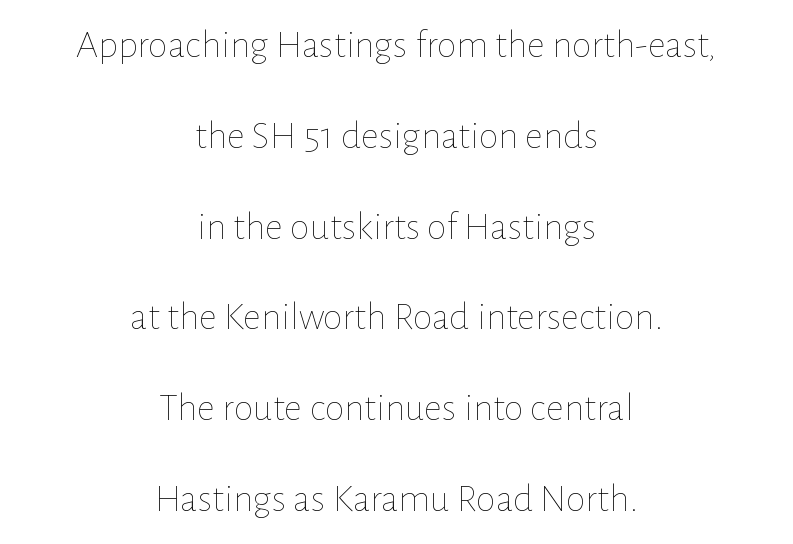
{"italic": "no", "bold": "no", "weight": "thin", "width": "normal", "stroke_contrast": "low", "x_height": "medium", "monospaced": "no", "underline": "no", "align": "center", "line_spacing": "loose", "line_spacing_ratio": 2.27, "letter_spacing": "normal", "letter_spacing_em": 0.0, "glyph_px": 40}
